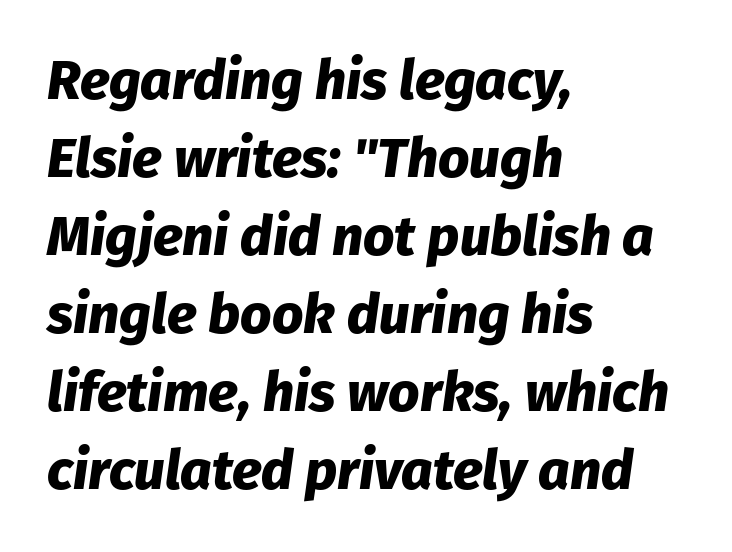
{"italic": "yes", "lean": "right", "slant_degrees": 8, "bold": "yes", "weight": "heavy", "width": "normal", "stroke_contrast": "low", "x_height": "medium", "monospaced": "no", "underline": "no", "align": "left", "line_spacing": "normal", "line_spacing_ratio": 1.42, "letter_spacing": "normal", "letter_spacing_em": 0.0, "glyph_px": 55}
